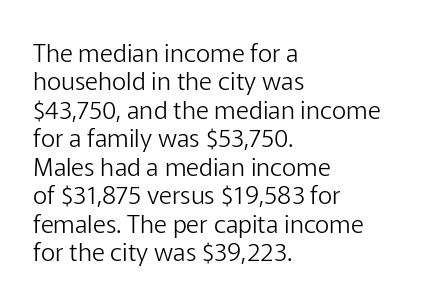
{"italic": "no", "bold": "no", "underline": "no", "align": "left", "line_spacing": "tight", "line_spacing_ratio": 1.14, "letter_spacing": "normal", "letter_spacing_em": 0.0, "glyph_px": 25}
